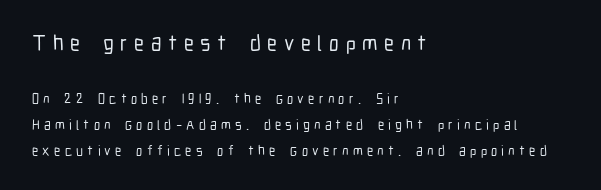
The image shows 22 px text type, upright; set left-aligned, line spacing 1.86x, unusually wide letter spacing (+0.3 em), not underlined; the first (top) block is 1.57x larger.
